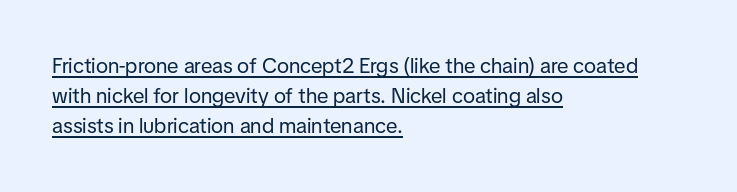
Q: Is the text bold? A: No.
Q: Is the text italic (slanted)? A: No, it is upright.
Q: Is the text underlined? A: Yes.
Q: How is the paragraph aligned? A: Left-aligned.
Q: Is the spacing between letters normal or unusually wide? A: Normal.
Q: Is the spacing between lines tight, normal or loose? A: Normal.
